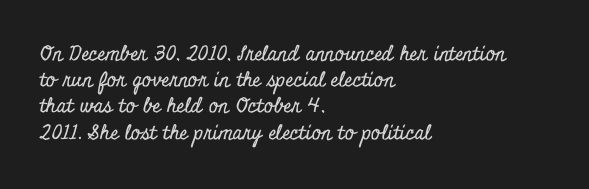
Rows of type keep a routine distance in the vertical direction. These lines stack with their left ends in a neat column. You could call the tracking neutral — neither tight nor loose. Each row of text sits above clean, open space.
